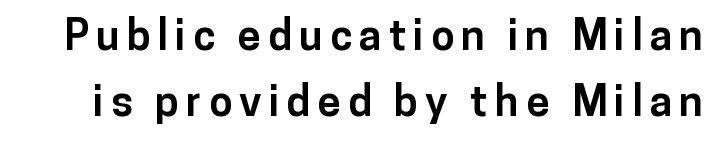
The image shows 42 px bold sans-serif type, upright; set normal line spacing (1.56x), not underlined; low stroke contrast and a medium x-height.
